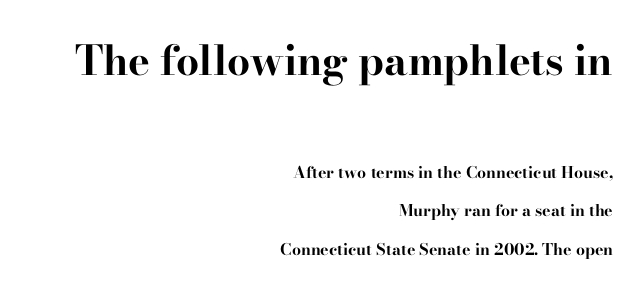
{"serif": "yes", "italic": "no", "bold": "yes", "weight": "bold", "width": "wide", "stroke_contrast": "high", "x_height": "small", "monospaced": "no", "underline": "no", "align": "right", "line_spacing": "loose", "line_spacing_ratio": 2.41, "letter_spacing": "normal", "letter_spacing_em": 0.0, "larger_block": "first", "size_ratio": 2.56, "glyph_px": 41}
